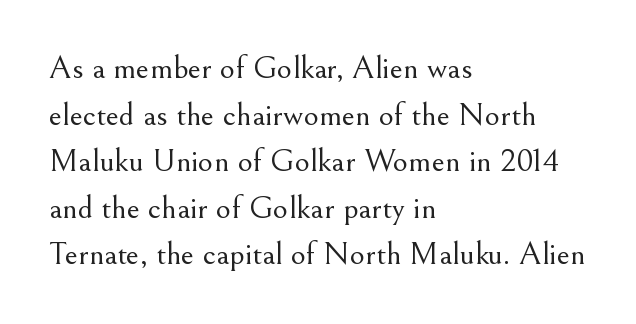
Q: Is the text bold? A: No.
Q: Is the text italic (slanted)? A: No, it is upright.
Q: Is the typeface a serif or a sans-serif typeface? A: Serif.
Q: Is the text underlined? A: No.
Q: How is the paragraph aligned? A: Left-aligned.
Q: Is the spacing between letters normal or unusually wide? A: Normal.
Q: Is the spacing between lines tight, normal or loose? A: Normal.
Q: Width (condensed, normal, or wide)? A: Normal.
Q: Stroke contrast? A: Medium.
Q: x-height? A: Small.
Q: Monospaced? A: No.
